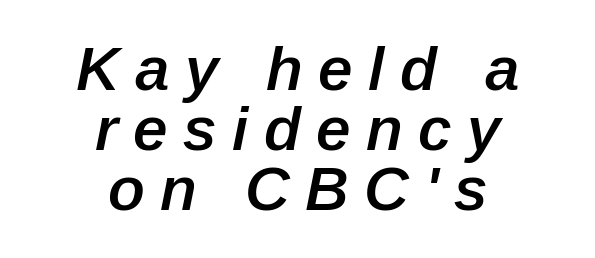
Q: Is the text bold? A: Semi-bold.
Q: Is the text italic (slanted)? A: Yes, it leans right by about 12 degrees.
Q: Is the text underlined? A: No.
Q: How is the paragraph aligned? A: Centered.
Q: Is the spacing between letters normal or unusually wide? A: Unusually wide.
Q: Is the spacing between lines tight, normal or loose? A: Tight.
Q: Width (condensed, normal, or wide)? A: Normal.
Q: Stroke contrast? A: Low.
Q: x-height? A: Medium.
Q: Monospaced? A: No.
